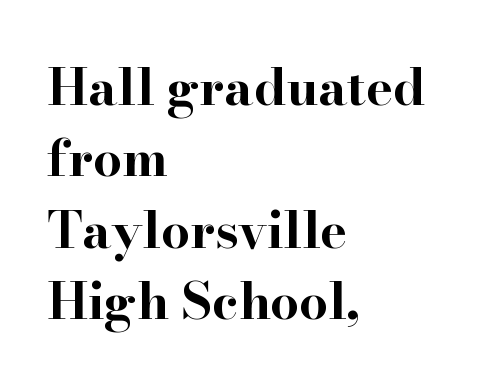
The image shows 51 px bold, wide serif type, upright; set left-aligned, normal line spacing (1.4x), normal letter spacing, not underlined; high stroke contrast and a small x-height.
